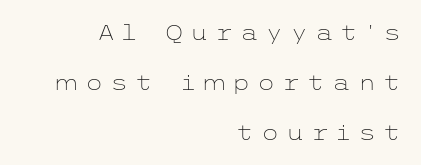
{"italic": "no", "bold": "no", "underline": "no", "align": "right", "line_spacing": "loose", "line_spacing_ratio": 2.38, "letter_spacing": "wide", "letter_spacing_em": 0.32, "glyph_px": 21}
